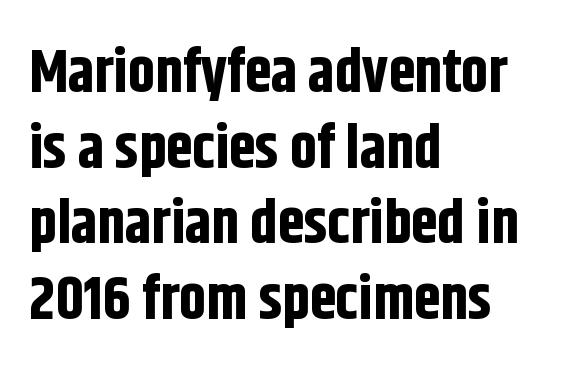
The image shows 60 px bold, condensed sans-serif type, upright; set left-aligned, normal line spacing (1.26x), normal letter spacing, not underlined; low stroke contrast and a large x-height.
